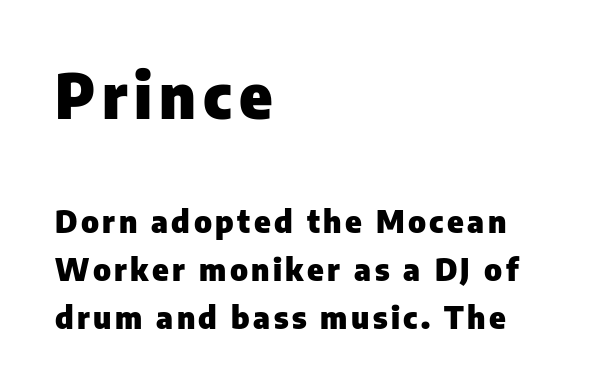
{"serif": "no", "italic": "no", "bold": "yes", "weight": "heavy", "width": "normal", "stroke_contrast": "low", "x_height": "medium", "monospaced": "no", "underline": "no", "align": "left", "line_spacing": "normal", "line_spacing_ratio": 1.55, "larger_block": "first", "size_ratio": 2.0, "glyph_px": 62}
